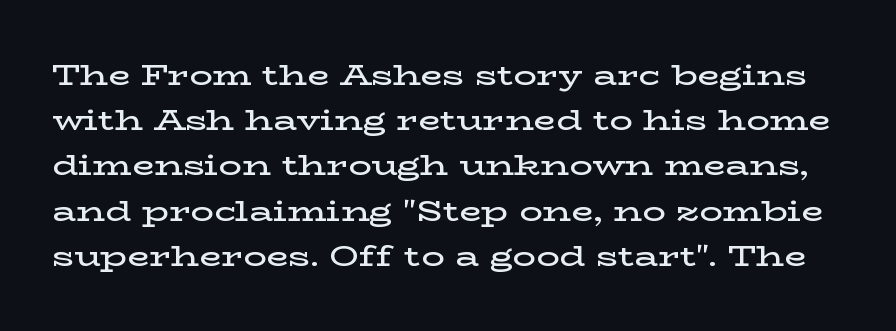
{"serif": "yes", "italic": "no", "bold": "semi", "weight": "semibold", "width": "wide", "stroke_contrast": "low", "x_height": "medium", "monospaced": "no", "underline": "no", "line_spacing": "normal", "line_spacing_ratio": 1.56, "letter_spacing": "normal", "letter_spacing_em": 0.0, "glyph_px": 29}
